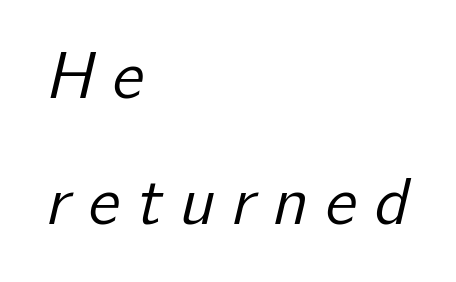
{"serif": "no", "bold": "no", "weight": "regular", "width": "normal", "stroke_contrast": "low", "x_height": "medium", "monospaced": "no", "underline": "no", "align": "left", "line_spacing_ratio": 1.88, "letter_spacing": "wide", "letter_spacing_em": 0.26, "glyph_px": 67}
